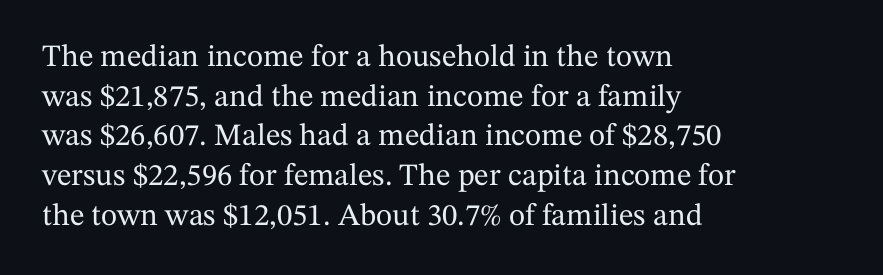
Here the glyphs are tracked normally, forming tight word shapes. When letters stand straight like this, we call the style roman or upright. Examine the stroke ends and you'll spot serifs. Unmarked baselines from the first word to the last.
